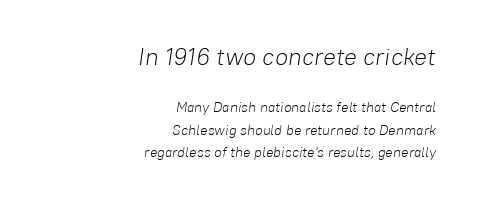
{"italic": "yes", "lean": "right", "slant_degrees": 8, "bold": "no", "underline": "no", "align": "right", "line_spacing": "normal", "line_spacing_ratio": 1.59, "letter_spacing": "normal", "letter_spacing_em": 0.0, "larger_block": "first", "size_ratio": 1.71, "glyph_px": 24}
